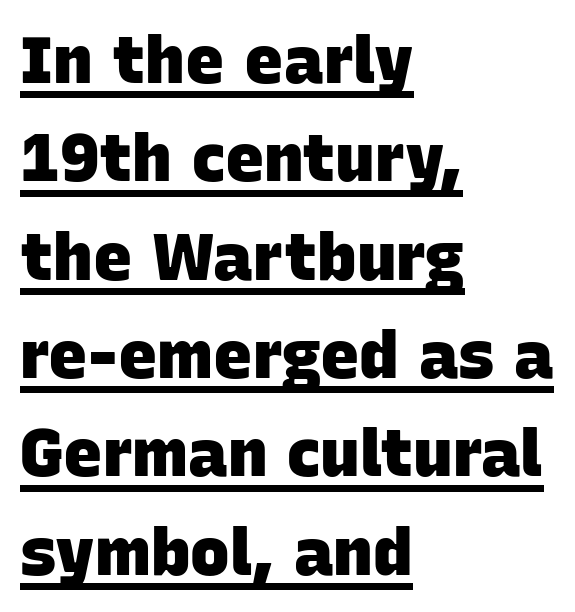
Q: Is the text bold? A: Yes.
Q: Is the typeface a serif or a sans-serif typeface? A: Sans-serif.
Q: Is the text underlined? A: Yes.
Q: How is the paragraph aligned? A: Left-aligned.
Q: Is the spacing between letters normal or unusually wide? A: Normal.
Q: Is the spacing between lines tight, normal or loose? A: Normal.
Q: Width (condensed, normal, or wide)? A: Normal.
Q: Stroke contrast? A: Low.
Q: x-height? A: Large.
Q: Monospaced? A: No.
